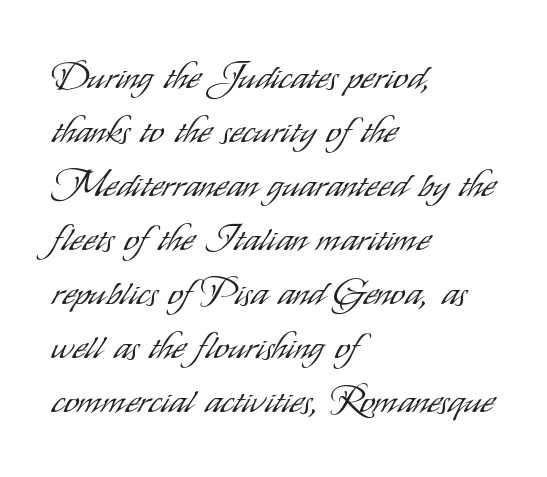
The image shows 37 px light, condensed sans-serif type; set left-aligned, normal line spacing (1.46x), normal letter spacing, not underlined; low stroke contrast and a small x-height.
